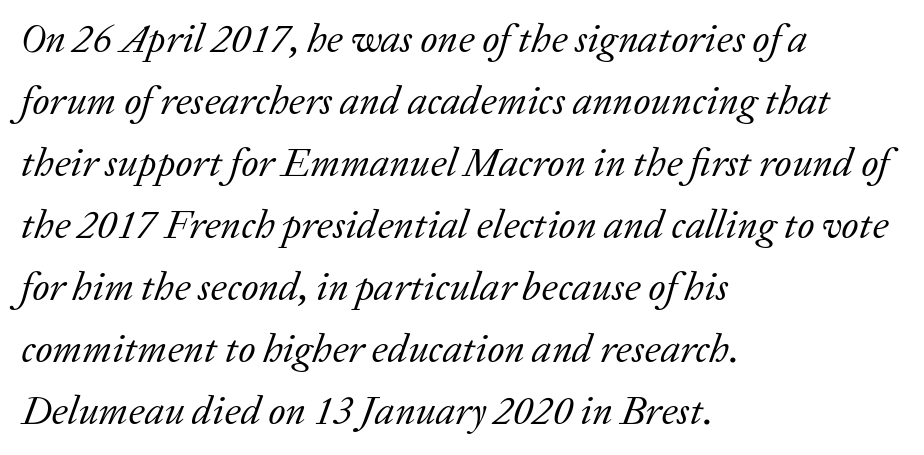
Quick note: italic. To sum up the face: it has serifs. The passage shown is typed in a proportional face where columns would drift. How would I describe the line gaps? Plain and ordinary. The font sits on the lighter half of the weight spectrum, regular included. A typesetter would call this zero additional tracking.
